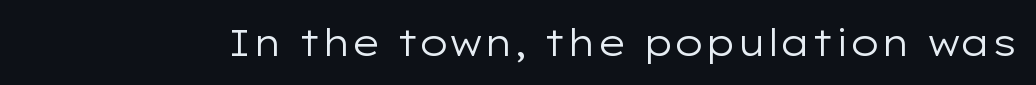
{"serif": "no", "italic": "no", "bold": "no", "weight": "regular", "width": "wide", "stroke_contrast": "low", "x_height": "medium", "monospaced": "no", "underline": "no", "letter_spacing": "normal", "letter_spacing_em": 0.0, "glyph_px": 37}
